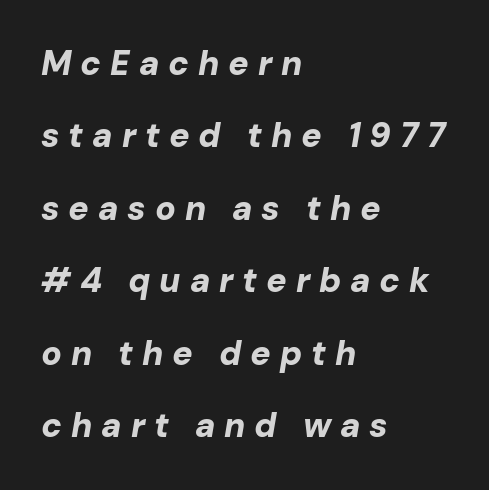
The image shows 34 px bold type, italic (leaning right); set left-aligned, loose line spacing (2.13x), unusually wide letter spacing (+0.26 em), not underlined; low stroke contrast and a medium x-height.
